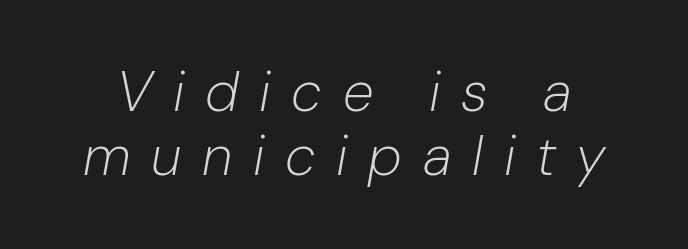
Q: Is the text bold? A: No.
Q: Is the text italic (slanted)? A: Yes, it leans right by about 10 degrees.
Q: Is the text underlined? A: No.
Q: Is the spacing between letters normal or unusually wide? A: Unusually wide.
Q: Is the spacing between lines tight, normal or loose? A: Tight.
Q: Width (condensed, normal, or wide)? A: Normal.
Q: Stroke contrast? A: Low.
Q: x-height? A: Medium.
Q: Monospaced? A: No.
